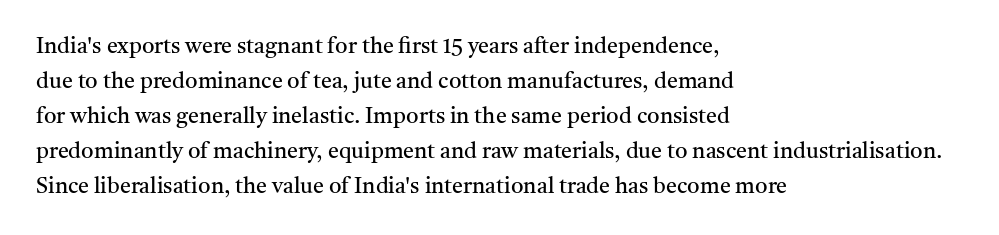
{"italic": "no", "bold": "no", "underline": "no", "align": "left", "line_spacing": "normal", "line_spacing_ratio": 1.59, "letter_spacing": "normal", "letter_spacing_em": 0.0, "glyph_px": 22}
